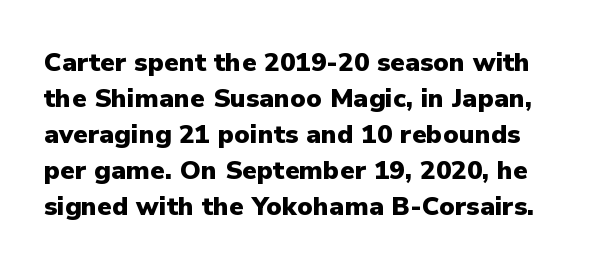
{"italic": "no", "bold": "yes", "underline": "no", "line_spacing": "normal", "line_spacing_ratio": 1.38, "letter_spacing": "normal", "letter_spacing_em": 0.0, "glyph_px": 26}
